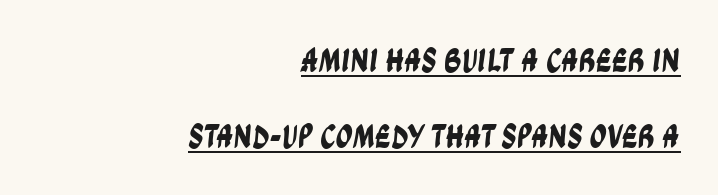
{"serif": "no", "width": "condensed", "stroke_contrast": "low", "x_height": "large", "monospaced": "no", "underline": "yes", "align": "right", "line_spacing": "loose", "line_spacing_ratio": 2.23, "letter_spacing": "normal", "letter_spacing_em": 0.0, "glyph_px": 34}
